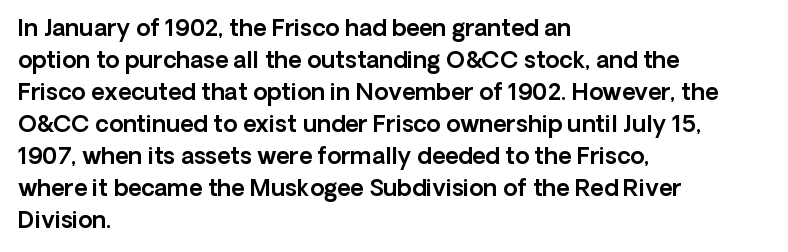
{"italic": "no", "underline": "no", "align": "left", "line_spacing": "normal", "line_spacing_ratio": 1.39, "letter_spacing": "normal", "letter_spacing_em": 0.0, "glyph_px": 23}
